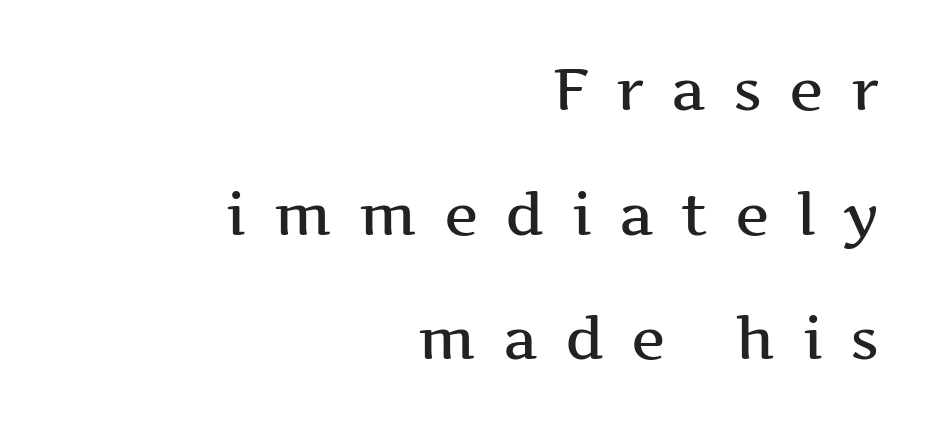
Clear beneath every line of the passage. Stroke terminals: seriffed. Which margin do the lines hug? The right one — the left edge is uneven. Is this a fixed-width face? No — the glyphs have proportional, varying widths. There is plenty of visible air inserted between adjacent glyphs.
